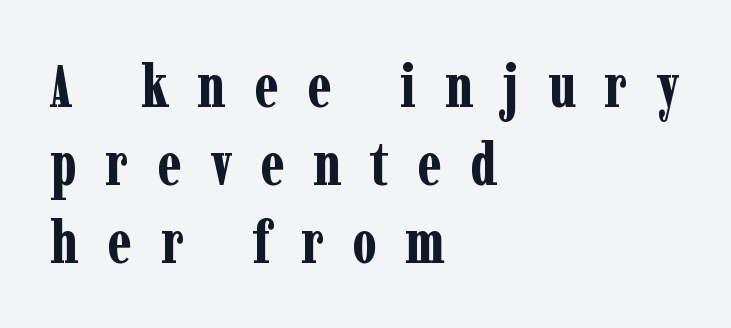
Q: Is the text bold? A: Yes.
Q: Is the text italic (slanted)? A: No, it is upright.
Q: Is the typeface a serif or a sans-serif typeface? A: Serif.
Q: Is the text underlined? A: No.
Q: How is the paragraph aligned? A: Left-aligned.
Q: Is the spacing between letters normal or unusually wide? A: Unusually wide.
Q: Is the spacing between lines tight, normal or loose? A: Normal.
Q: Width (condensed, normal, or wide)? A: Condensed.
Q: Stroke contrast? A: Low.
Q: x-height? A: Medium.
Q: Monospaced? A: No.
